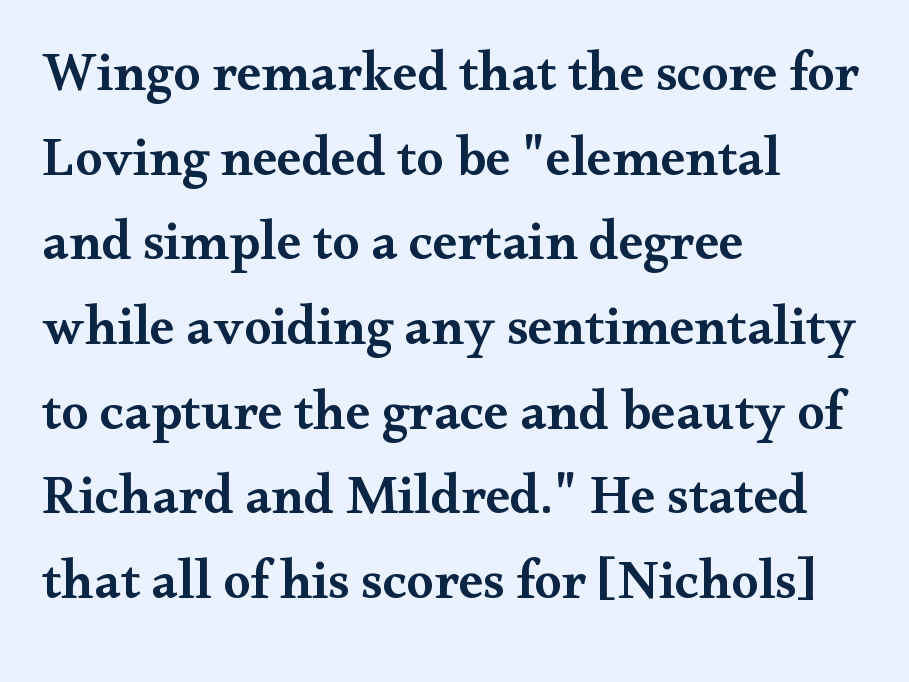
Q: Is the text bold? A: Semi-bold.
Q: Is the text italic (slanted)? A: No, it is upright.
Q: Is the typeface a serif or a sans-serif typeface? A: Serif.
Q: Is the text underlined? A: No.
Q: How is the paragraph aligned? A: Left-aligned.
Q: Is the spacing between letters normal or unusually wide? A: Normal.
Q: Is the spacing between lines tight, normal or loose? A: Normal.
Q: Width (condensed, normal, or wide)? A: Wide.
Q: Stroke contrast? A: Medium.
Q: x-height? A: Small.
Q: Monospaced? A: No.
